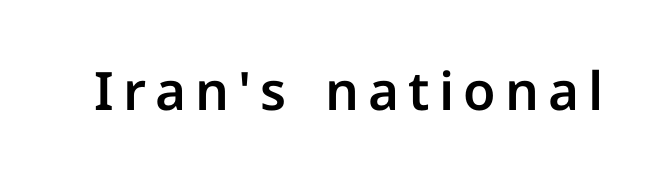
Q: Is the text italic (slanted)? A: No, it is upright.
Q: Is the typeface a serif or a sans-serif typeface? A: Sans-serif.
Q: Is the text underlined? A: No.
Q: Width (condensed, normal, or wide)? A: Normal.
Q: Stroke contrast? A: Low.
Q: x-height? A: Medium.
Q: Monospaced? A: No.
